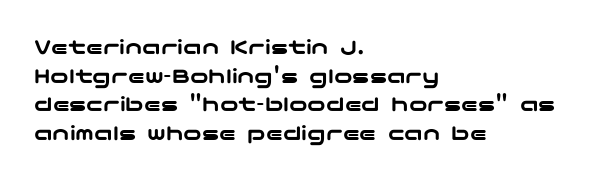
{"italic": "no", "underline": "no", "align": "left", "line_spacing": "normal", "line_spacing_ratio": 1.25, "letter_spacing": "normal", "letter_spacing_em": 0.0, "glyph_px": 23}
